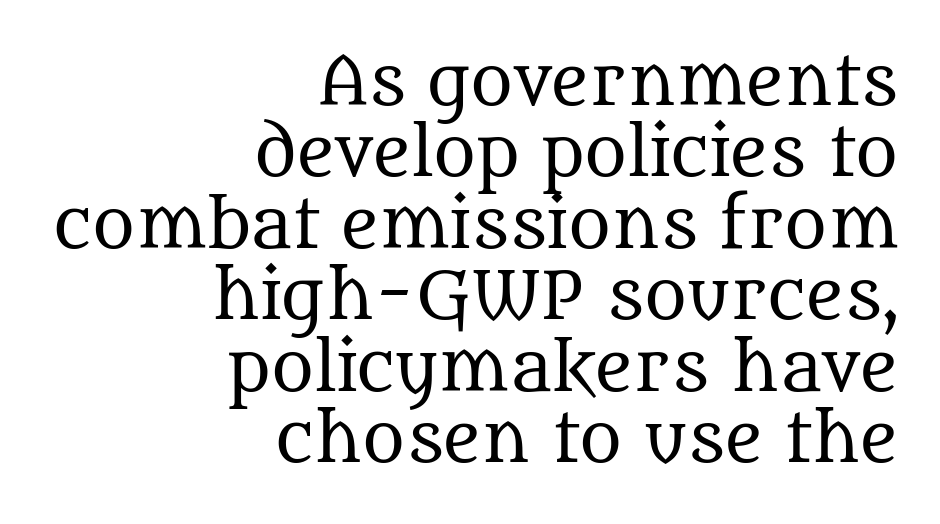
Q: Is the text bold? A: No.
Q: Is the text italic (slanted)? A: No, it is upright.
Q: Is the typeface a serif or a sans-serif typeface? A: Serif.
Q: Is the text underlined? A: No.
Q: How is the paragraph aligned? A: Right-aligned.
Q: Is the spacing between letters normal or unusually wide? A: Normal.
Q: Is the spacing between lines tight, normal or loose? A: Tight.
Q: Width (condensed, normal, or wide)? A: Normal.
Q: Stroke contrast? A: Medium.
Q: x-height? A: Large.
Q: Monospaced? A: No.
